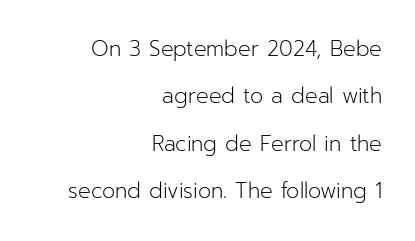
Q: Is the text bold? A: No.
Q: Is the text italic (slanted)? A: No, it is upright.
Q: Is the text underlined? A: No.
Q: How is the paragraph aligned? A: Right-aligned.
Q: Is the spacing between letters normal or unusually wide? A: Normal.
Q: Is the spacing between lines tight, normal or loose? A: Loose.
